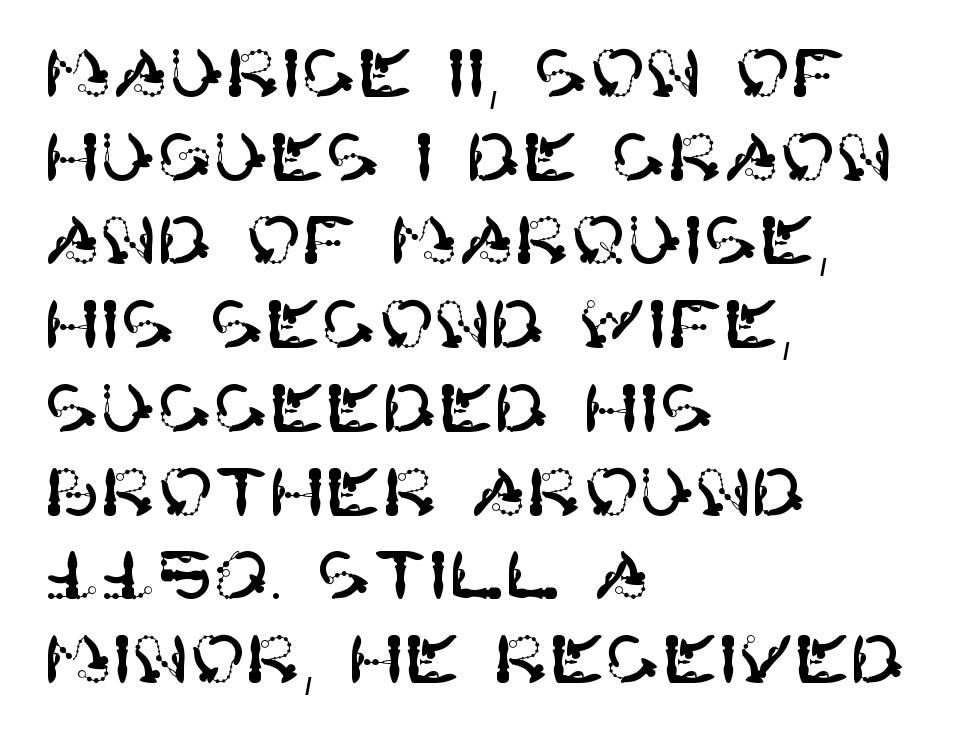
The type family on display is of the sans-serif kind. Every character sits straight up, as roman type does. Interline gaps are of average width in this sample. The paragraph has a hard left edge and a soft right edge. No word sits above an underline.
